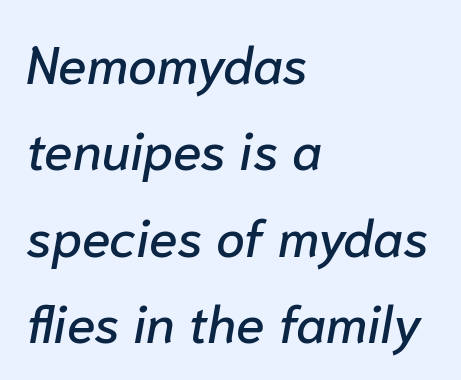
Q: Is the text italic (slanted)? A: Yes, it leans right by about 10 degrees.
Q: Is the text underlined? A: No.
Q: How is the paragraph aligned? A: Left-aligned.
Q: Is the spacing between letters normal or unusually wide? A: Normal.
Q: Is the spacing between lines tight, normal or loose? A: Normal.
Q: Width (condensed, normal, or wide)? A: Normal.
Q: Stroke contrast? A: Low.
Q: x-height? A: Medium.
Q: Monospaced? A: No.
